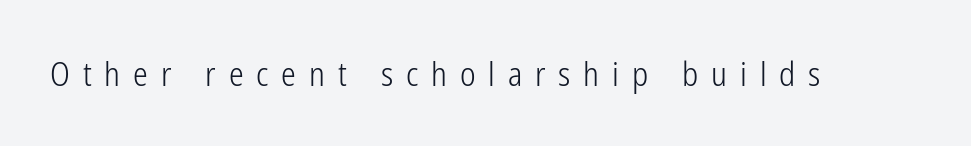
{"serif": "no", "italic": "no", "bold": "no", "weight": "light", "width": "condensed", "stroke_contrast": "low", "x_height": "medium", "monospaced": "no", "underline": "no", "letter_spacing": "wide", "letter_spacing_em": 0.39, "glyph_px": 33}
